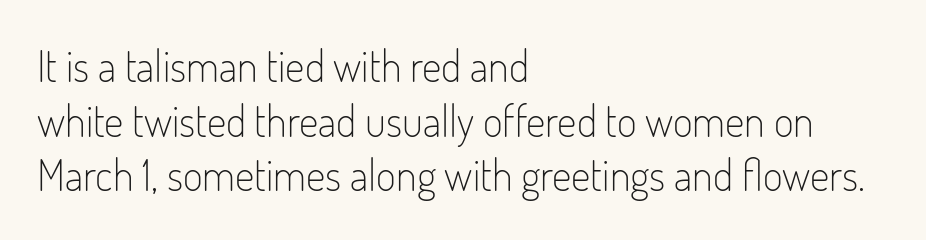
{"serif": "no", "italic": "no", "bold": "no", "weight": "light", "width": "condensed", "stroke_contrast": "low", "x_height": "small", "monospaced": "no", "underline": "no", "align": "left", "line_spacing": "normal", "line_spacing_ratio": 1.27, "letter_spacing": "normal", "letter_spacing_em": 0.0, "glyph_px": 43}
